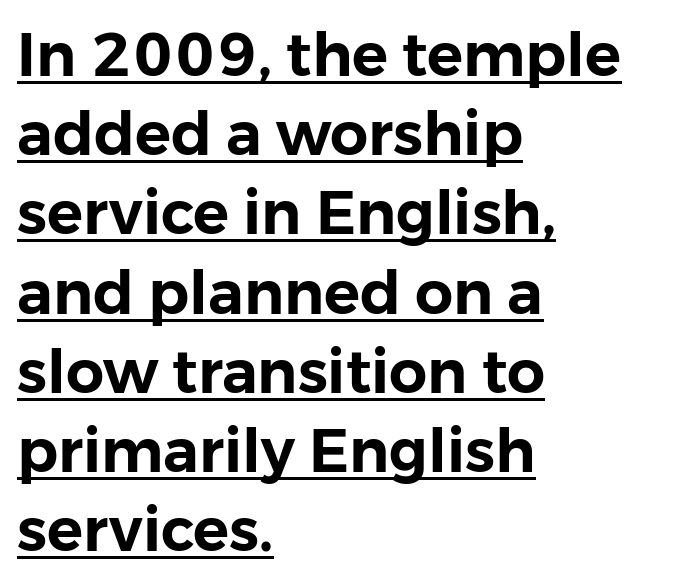
The image shows 60 px sans-serif type, upright; set left-aligned, normal line spacing (1.32x), normal letter spacing, underlined; low stroke contrast and a medium x-height.
